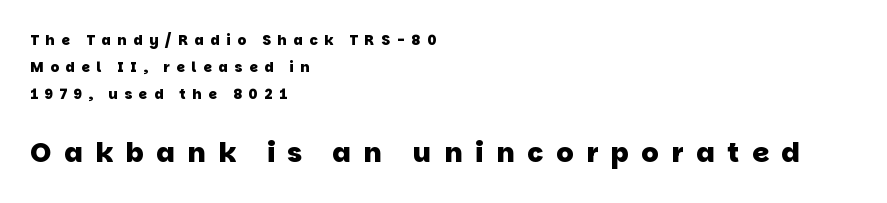
Compared with an ordinary text face, these strokes are far heavier — a full bold. Layout note: lines flush left. Type without underlining. The passage shown has open, widely tracked lettering throughout. Of the two passages, the one underneath uses the larger point size. Vertically, the passage feels expansive, rows floating well apart.
